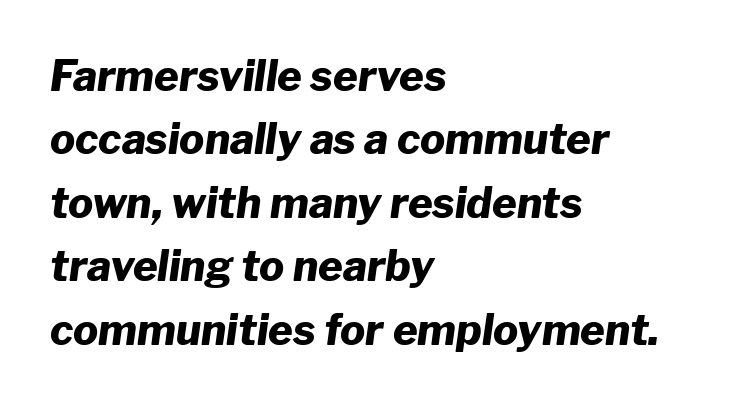
{"italic": "yes", "lean": "right", "slant_degrees": 8, "bold": "yes", "weight": "heavy", "width": "normal", "stroke_contrast": "low", "x_height": "medium", "monospaced": "no", "underline": "no", "align": "left", "line_spacing": "normal", "line_spacing_ratio": 1.51, "letter_spacing": "normal", "letter_spacing_em": 0.0, "glyph_px": 42}
